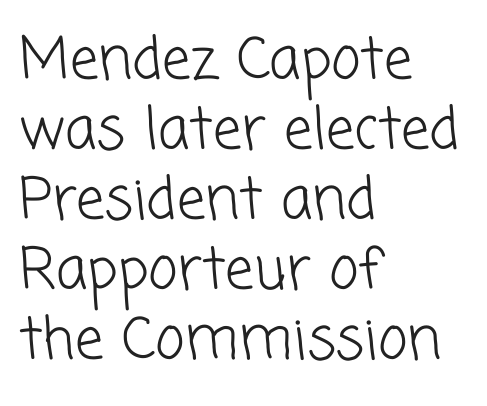
Q: Is the text bold? A: No.
Q: Is the typeface a serif or a sans-serif typeface? A: Sans-serif.
Q: Is the text underlined? A: No.
Q: How is the paragraph aligned? A: Left-aligned.
Q: Is the spacing between letters normal or unusually wide? A: Normal.
Q: Width (condensed, normal, or wide)? A: Normal.
Q: Stroke contrast? A: Low.
Q: x-height? A: Medium.
Q: Monospaced? A: No.
